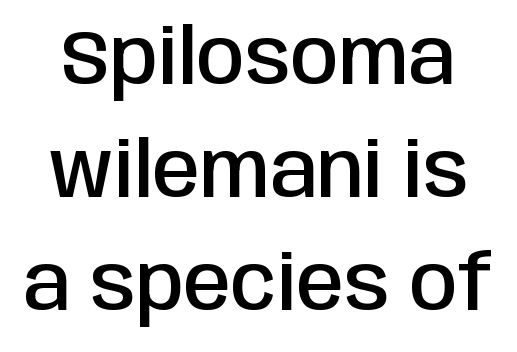
{"serif": "no", "italic": "no", "bold": "semi", "weight": "semibold", "width": "condensed", "stroke_contrast": "low", "x_height": "large", "monospaced": "no", "underline": "no", "line_spacing": "normal", "line_spacing_ratio": 1.47, "letter_spacing": "normal", "letter_spacing_em": 0.0, "glyph_px": 77}
